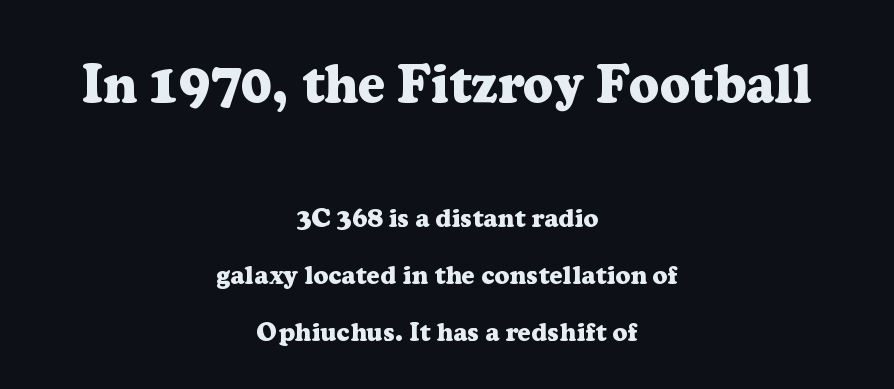
The area under the type is left untouched. Letterform terminals end in serifs throughout the passage. Is the letter spacing exaggerated? No — it looks like the ordinary default. Posture: vertical.
